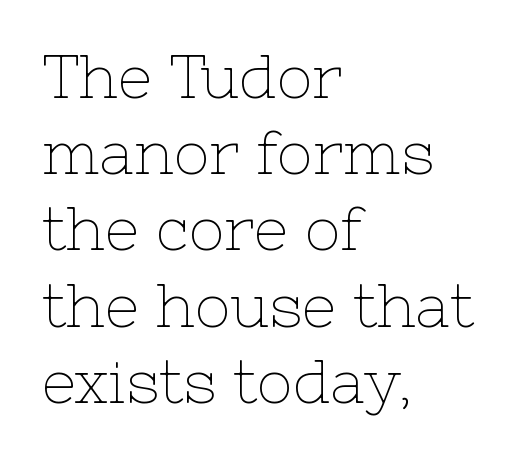
Q: Is the text bold? A: No.
Q: Is the text italic (slanted)? A: No, it is upright.
Q: Is the typeface a serif or a sans-serif typeface? A: Serif.
Q: Is the text underlined? A: No.
Q: How is the paragraph aligned? A: Left-aligned.
Q: Is the spacing between letters normal or unusually wide? A: Normal.
Q: Is the spacing between lines tight, normal or loose? A: Normal.
Q: Width (condensed, normal, or wide)? A: Normal.
Q: Stroke contrast? A: Low.
Q: x-height? A: Medium.
Q: Monospaced? A: No.
